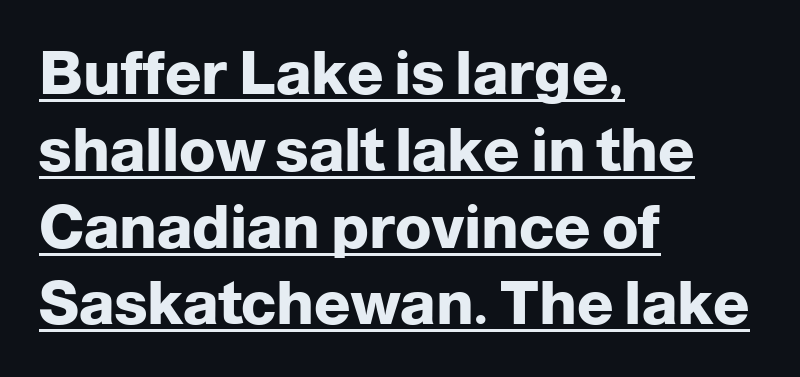
The image shows 60 px heavy sans-serif type, upright; set left-aligned, normal line spacing (1.28x), normal letter spacing, underlined; low stroke contrast and a medium x-height.
